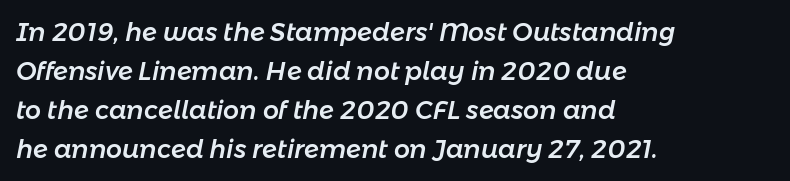
{"italic": "yes", "lean": "right", "slant_degrees": 11, "underline": "no", "align": "left", "line_spacing": "normal", "line_spacing_ratio": 1.56, "letter_spacing": "normal", "letter_spacing_em": 0.0, "glyph_px": 25}
